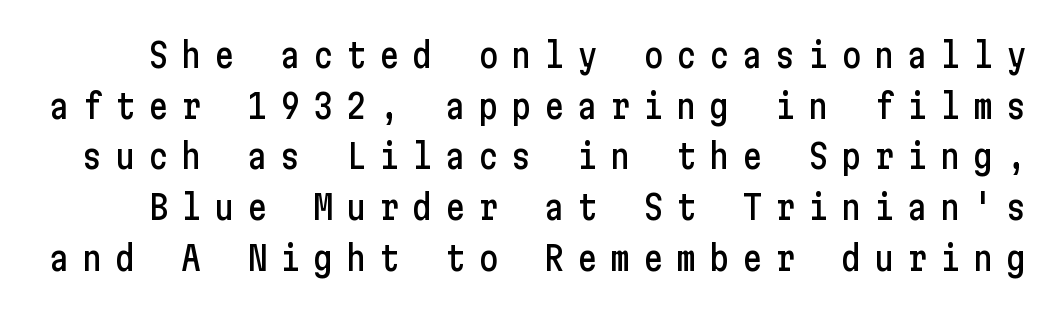
{"serif": "no", "italic": "no", "width": "condensed", "stroke_contrast": "low", "x_height": "medium", "underline": "no", "line_spacing": "normal", "line_spacing_ratio": 1.49, "letter_spacing": "wide", "letter_spacing_em": 0.37, "glyph_px": 34}
